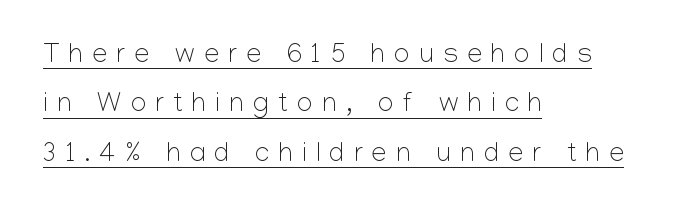
Q: Is the text bold? A: No.
Q: Is the text italic (slanted)? A: No, it is upright.
Q: Is the text underlined? A: Yes.
Q: How is the paragraph aligned? A: Left-aligned.
Q: Is the spacing between letters normal or unusually wide? A: Unusually wide.
